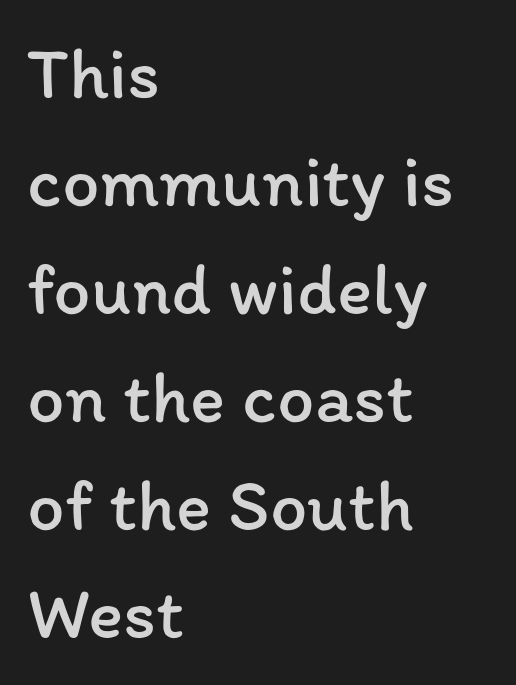
The image shows 74 px regular-weight type, upright; set left-aligned, normal line spacing (1.46x), normal letter spacing, not underlined; low stroke contrast and a medium x-height.
